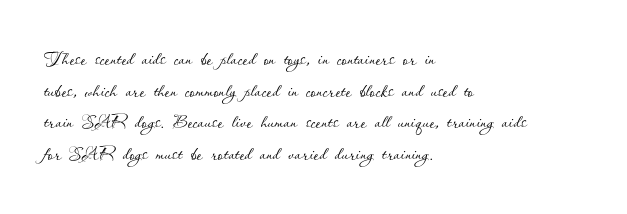
The font is comparable to plain body text, perhaps lighter. Inter-character spacing is left at the font's built-in metrics. The zone under the glyphs is completely vacant. These lines are set flush left with a ragged right edge.
